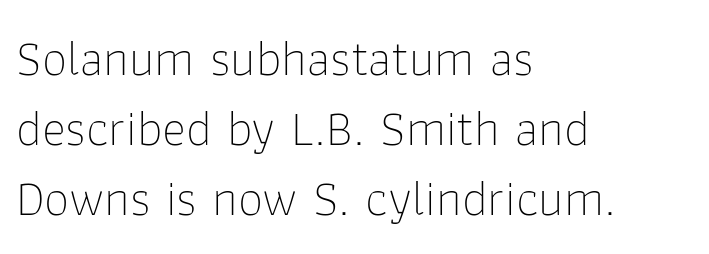
Spacing verdict: proportional, widths tailored to each character. Visually the block forms a straight wall on the left and a jagged coastline on the right. Nope, no serifs anywhere on these letters. Students, note that the glyphs here touch the page at normal intervals. Reading down the column, the eye jumps a familiar distance to each next line. The typeface has the unassuming heft of standard copy or less.
